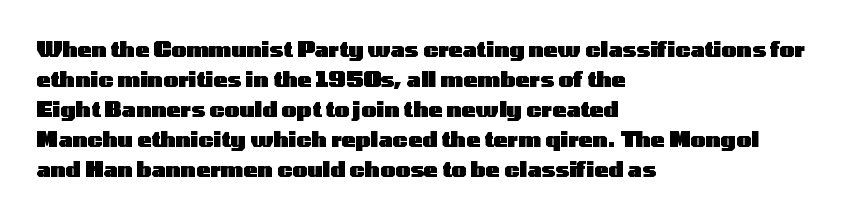
The font's upright variant was chosen for this text. These lines keep a tight, regular rhythm from letter to letter. Notice how thick the strokes are: this is what a full bold looks like. These lines sit exactly where default settings would place them.
